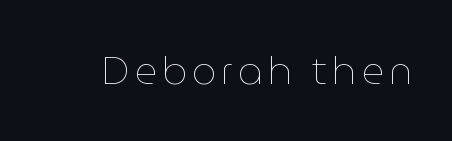
Spacing verdict: proportional, widths tailored to each character. Check under the words: just untouched page. The characters are drawn with everyday or finer stroke widths. A typesetter would mark this as roman, not italic.
